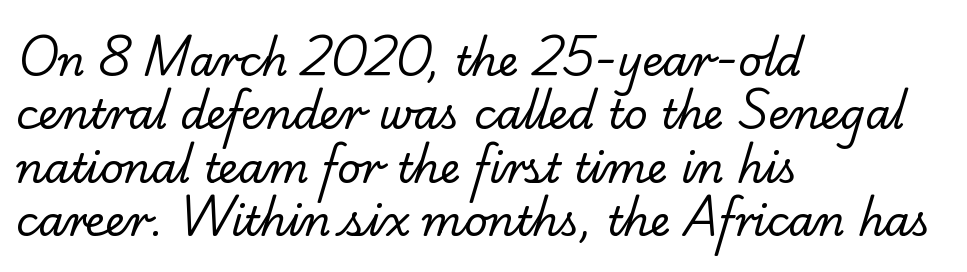
{"bold": "no", "weight": "regular", "width": "normal", "stroke_contrast": "low", "x_height": "small", "monospaced": "no", "underline": "no", "align": "left", "line_spacing": "normal", "line_spacing_ratio": 1.3, "letter_spacing": "normal", "letter_spacing_em": 0.0, "glyph_px": 41}
